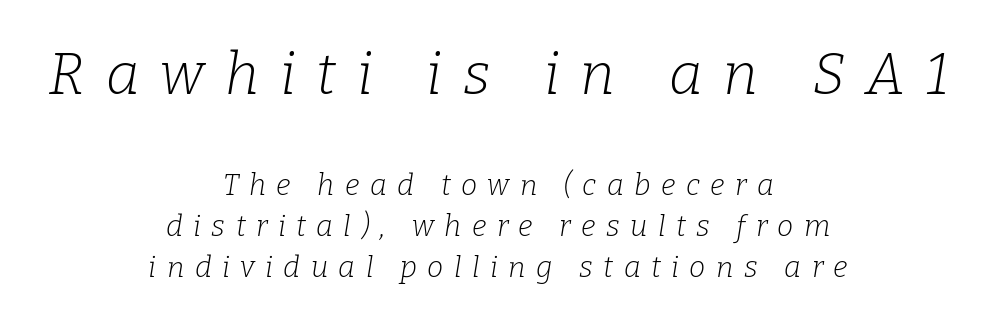
The image shows 58 px light serif type, italic (leaning right); set centered, normal line spacing (1.41x), unusually wide letter spacing (+0.36 em), not underlined; the first (top) block is 2.0x larger; low stroke contrast and a medium x-height.
